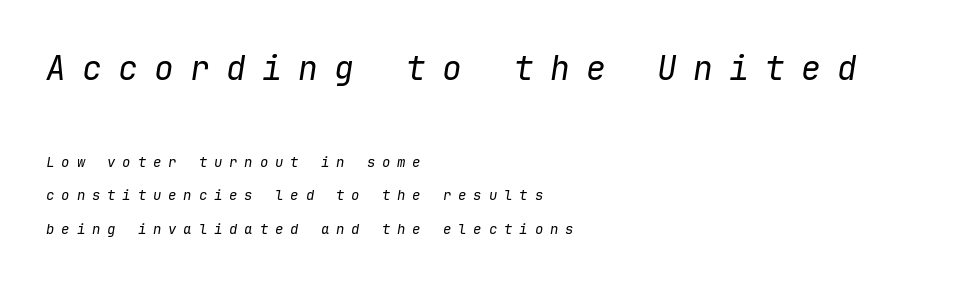
Caption: face not bold, strokes unweighted. In CSS terms this would be text-align: left. Italic? Definitely — the glyphs are oblique. Unmarked baselines from the first word to the last. The more generous point size was reserved for the upper chunk.
